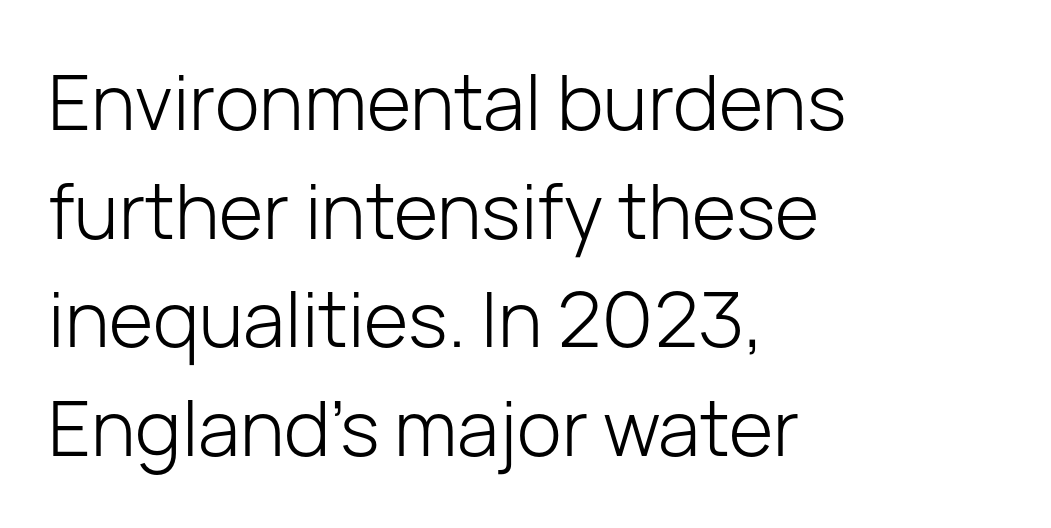
{"serif": "no", "italic": "no", "bold": "no", "weight": "light", "width": "normal", "stroke_contrast": "low", "x_height": "medium", "monospaced": "no", "underline": "no", "align": "left", "line_spacing": "normal", "line_spacing_ratio": 1.43, "letter_spacing": "normal", "letter_spacing_em": 0.0, "glyph_px": 76}
